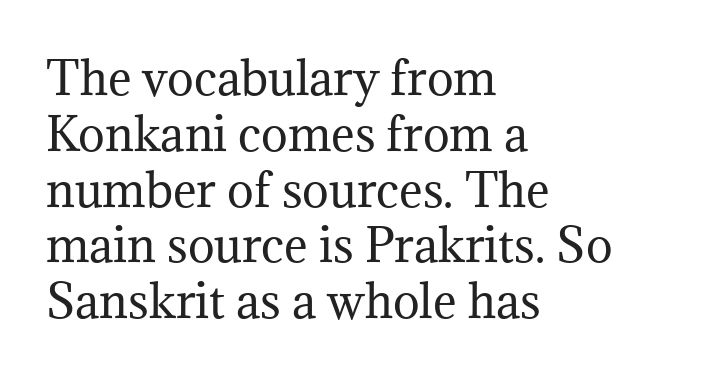
{"serif": "yes", "italic": "no", "bold": "no", "weight": "regular", "width": "normal", "stroke_contrast": "medium", "x_height": "medium", "monospaced": "no", "underline": "no", "align": "left", "line_spacing_ratio": 1.24, "letter_spacing": "normal", "letter_spacing_em": 0.0, "glyph_px": 45}
